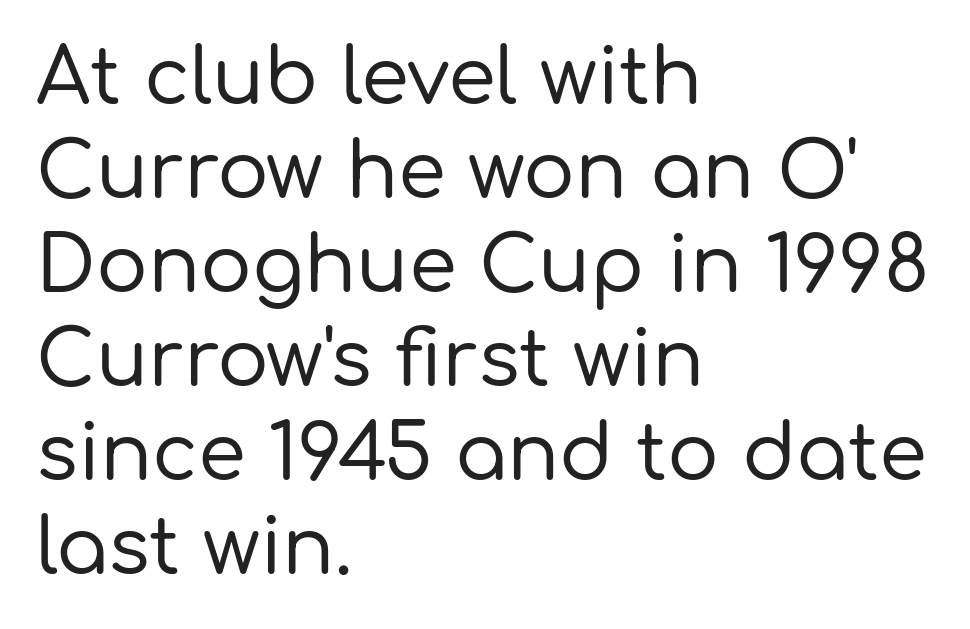
{"serif": "no", "italic": "no", "width": "normal", "stroke_contrast": "low", "x_height": "medium", "monospaced": "no", "underline": "no", "align": "left", "line_spacing_ratio": 1.22, "letter_spacing": "normal", "letter_spacing_em": 0.0, "glyph_px": 77}
